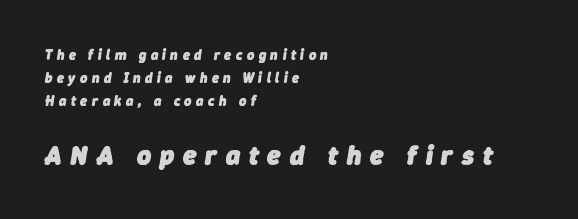
The image shows 27 px bold type, italic (leaning right); set left-aligned, normal line spacing (1.66x), unusually wide letter spacing (+0.32 em), not underlined; the second (bottom) block is 1.93x larger.
